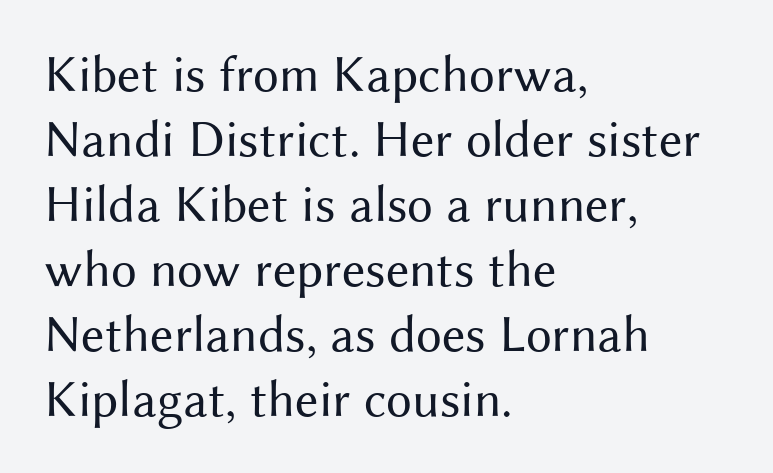
A clean baseline with only descenders dipping below it. Vertical strokes here are truly vertical. No feet cap the strokes, marking this as sans-serif type. Nothing unusual about the tracking: characters are spaced as the font intends. The letterforms sit at book weight or below. If you measured baseline to baseline, you'd find a middling distance.
